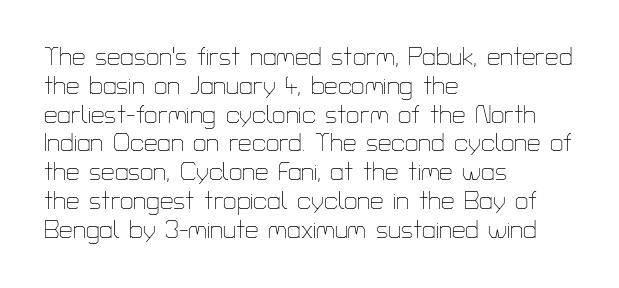
The image shows 24 px text type, upright; set left-aligned, line spacing 1.2x, normal letter spacing, not underlined.
